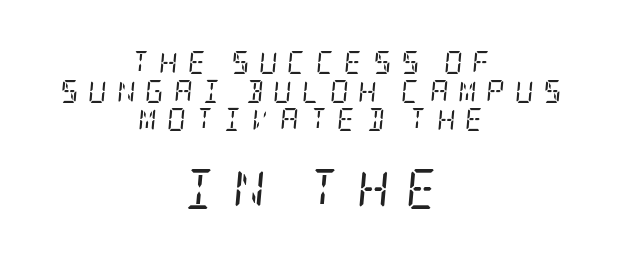
The image shows 40 px regular-weight, condensed serif type, italic (leaning right); set centered, line spacing 1.24x, unusually wide letter spacing (+0.42 em), not underlined; the second (bottom) block is 1.74x larger; low stroke contrast and a large x-height.
